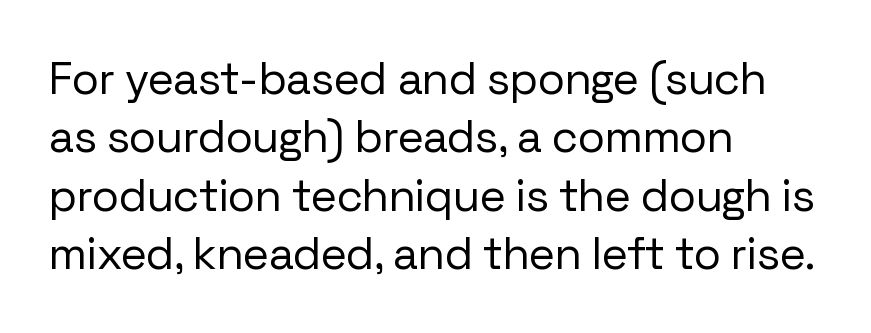
{"serif": "no", "italic": "no", "bold": "no", "weight": "regular", "width": "normal", "stroke_contrast": "low", "x_height": "medium", "monospaced": "no", "underline": "no", "align": "left", "line_spacing": "normal", "line_spacing_ratio": 1.3, "letter_spacing": "normal", "letter_spacing_em": 0.0, "glyph_px": 45}
